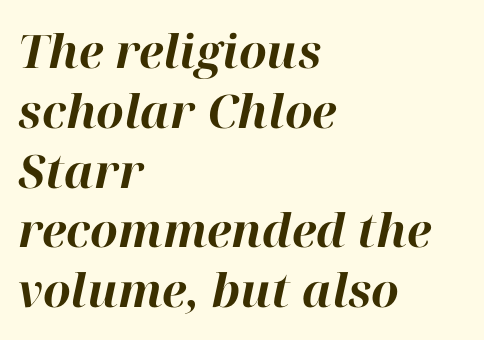
The image shows 46 px bold type, italic (leaning right); set left-aligned, normal line spacing (1.3x), normal letter spacing, not underlined; high stroke contrast and a medium x-height.
